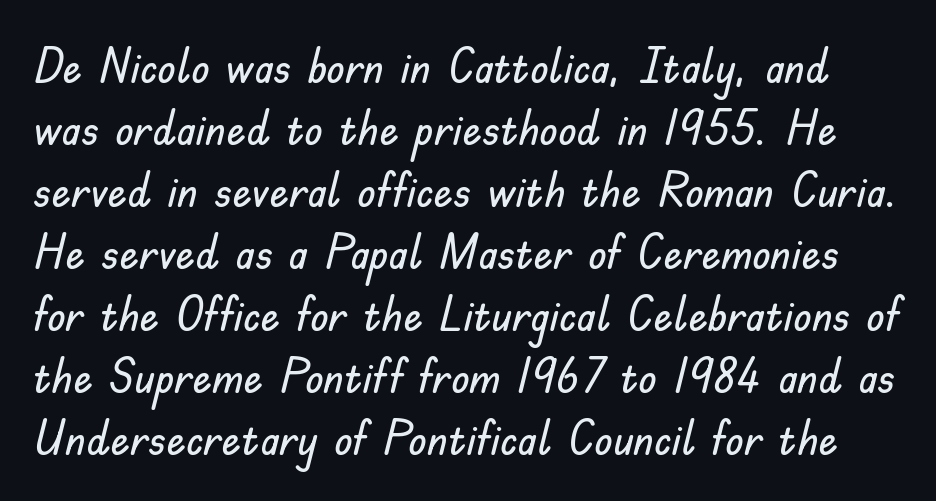
Q: Is the text italic (slanted)? A: Yes.
Q: Is the typeface a serif or a sans-serif typeface? A: Sans-serif.
Q: Is the text underlined? A: No.
Q: Is the spacing between letters normal or unusually wide? A: Normal.
Q: Is the spacing between lines tight, normal or loose? A: Normal.
Q: Width (condensed, normal, or wide)? A: Normal.
Q: Stroke contrast? A: Low.
Q: x-height? A: Small.
Q: Monospaced? A: No.
